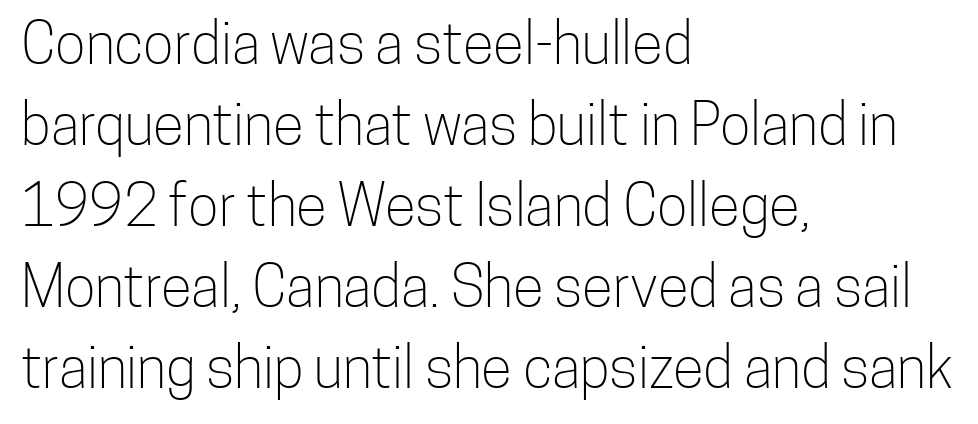
This sample keeps an unexceptional amount of space between lines. Does the lettering tilt? It doesn't — this is upright. Check where the strokes stop: nothing finishes them off — pure sans. You could call the tracking neutral — neither tight nor loose. No word sits above an underline.
